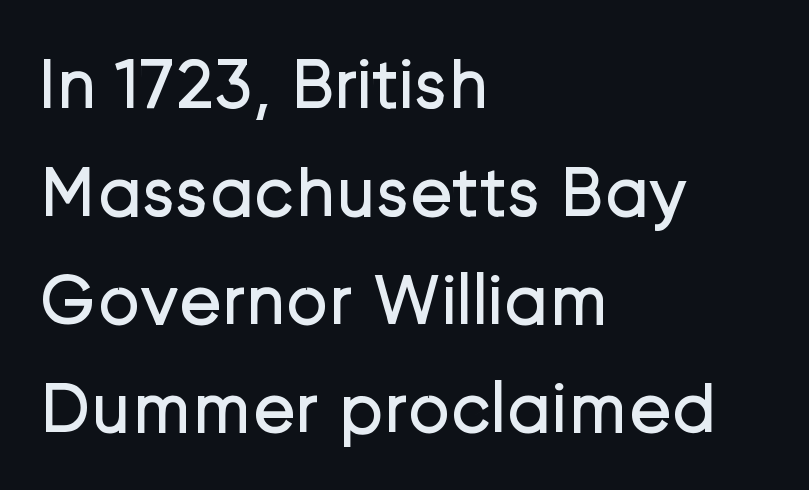
Regarding leading, the lines here are spaced in the standard way. The face looks like a standard text weight, possibly lighter. The designer went with a sans here, leaving each stem footless. Horizontally, the lines are justified to the leading edge only.
